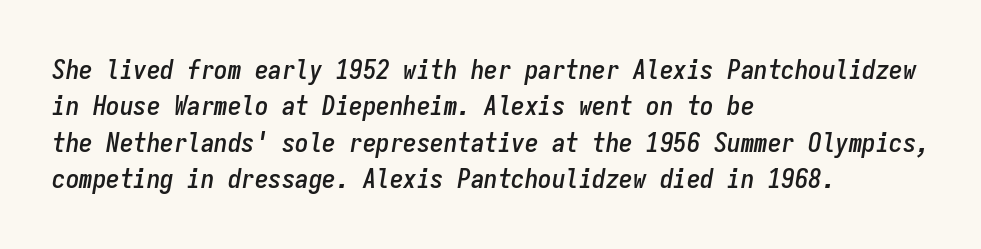
Caption: multi-line text, flush left, ragged right. The vertical gap from one line to the next is medium. Each row of text sits above clean, open space. In terms of posture, this sample is oblique.
